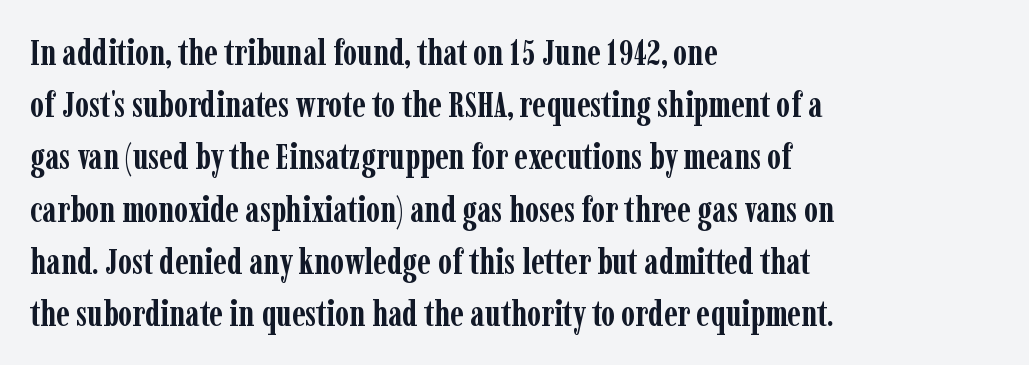
Q: Is the text bold? A: Yes.
Q: Is the text italic (slanted)? A: No, it is upright.
Q: Is the typeface a serif or a sans-serif typeface? A: Serif.
Q: Is the text underlined? A: No.
Q: How is the paragraph aligned? A: Left-aligned.
Q: Is the spacing between letters normal or unusually wide? A: Normal.
Q: Is the spacing between lines tight, normal or loose? A: Normal.
Q: Width (condensed, normal, or wide)? A: Condensed.
Q: Stroke contrast? A: Low.
Q: x-height? A: Medium.
Q: Monospaced? A: No.
